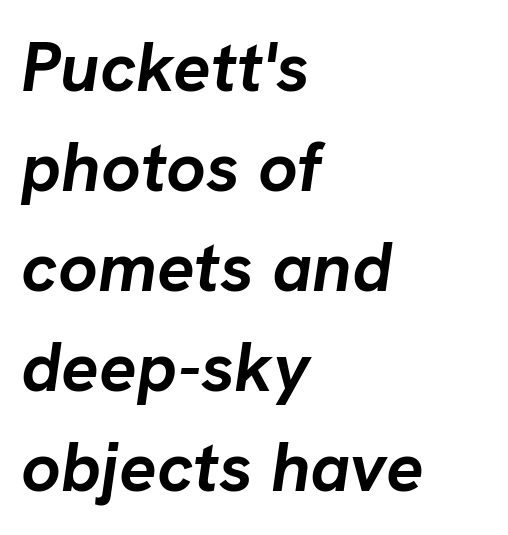
The typesetter chose a ragged-right arrangement here. The sample has been set heavy, in full bold. Slant detected: the letters are inclined. Bare-footed words on every line. Characters follow at the spacing the type designer built in. Character widths vary here, with narrow letters taking less room than wide ones.
